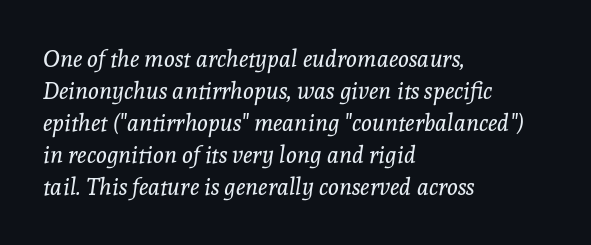
The image shows 23 px text type, italic (leaning right); set left-aligned, normal line spacing (1.39x), normal letter spacing, not underlined.
